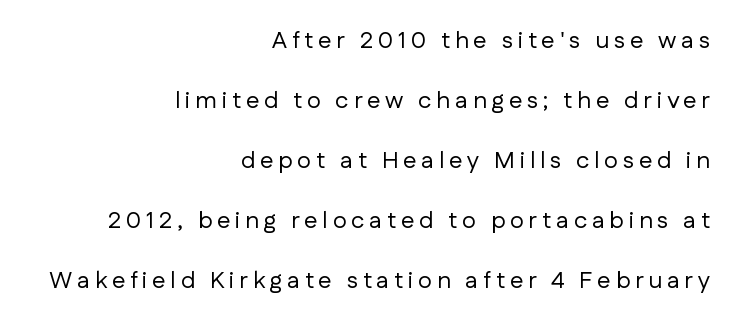
Q: Is the text bold? A: No.
Q: Is the text italic (slanted)? A: No, it is upright.
Q: Is the text underlined? A: No.
Q: How is the paragraph aligned? A: Right-aligned.
Q: Is the spacing between letters normal or unusually wide? A: Unusually wide.
Q: Is the spacing between lines tight, normal or loose? A: Loose.
